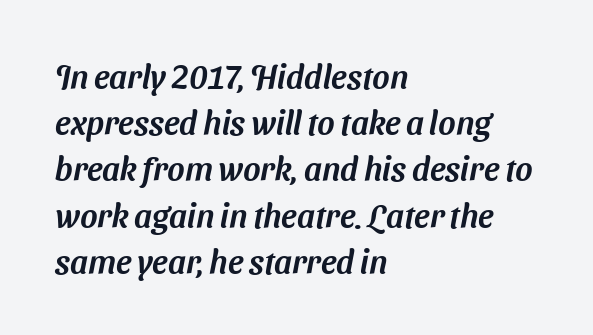
Short and long lines alike share a common starting point at left. Serifs: no, the terminals of the letterforms are clean. The letters advance in unequal steps, a hallmark of proportional type. Compared with typical body copy, the letter spacing here is the same. Leading: standard.
